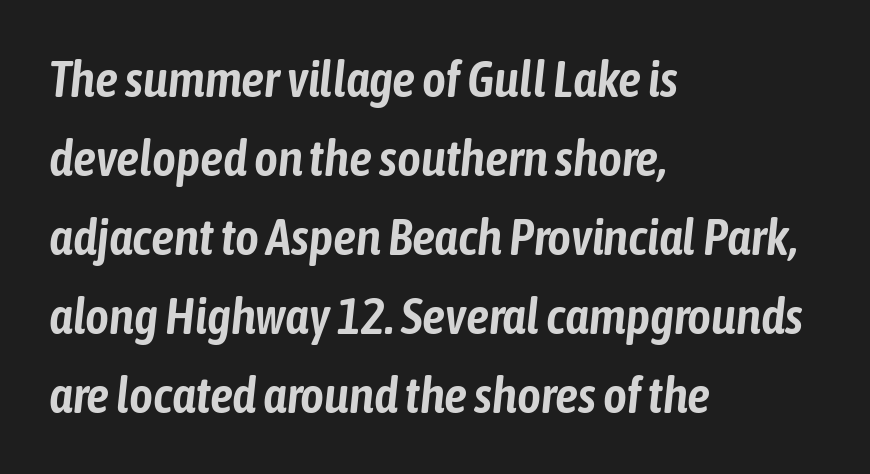
The image shows 51 px condensed type, italic (leaning right); set left-aligned, normal line spacing (1.55x), normal letter spacing, not underlined; low stroke contrast and a medium x-height.
